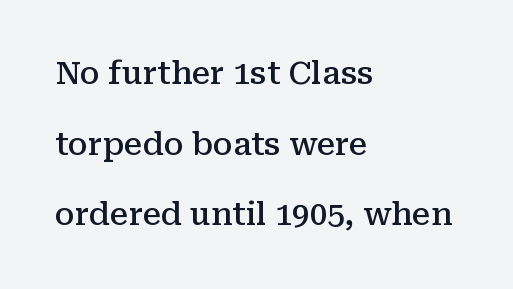
Q: Is the text bold? A: Semi-bold.
Q: Is the text italic (slanted)? A: No, it is upright.
Q: Is the typeface a serif or a sans-serif typeface? A: Serif.
Q: Is the text underlined? A: No.
Q: How is the paragraph aligned? A: Left-aligned.
Q: Is the spacing between letters normal or unusually wide? A: Normal.
Q: Is the spacing between lines tight, normal or loose? A: Loose.
Q: Width (condensed, normal, or wide)? A: Normal.
Q: Stroke contrast? A: Medium.
Q: x-height? A: Medium.
Q: Monospaced? A: No.
